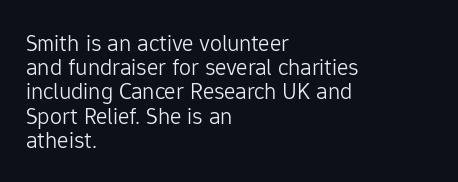
Type without underlining. What's the leading like? Squeezed, with rows nearly overlapping. Short note: letters normally spaced. The passage is arranged the way most books set body copy — flush left.
